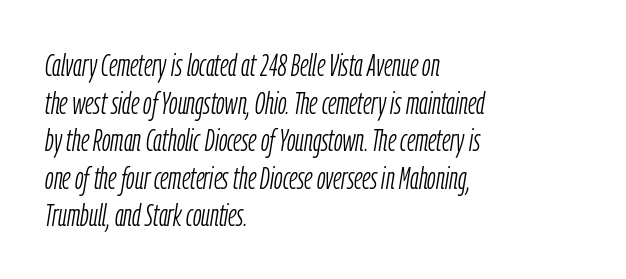
The image shows 31 px light, condensed type, italic (leaning right); set left-aligned, line spacing 1.21x, normal letter spacing, not underlined; low stroke contrast and a medium x-height.
